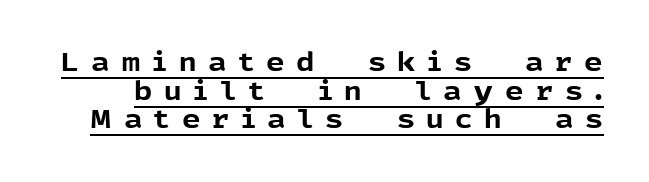
Chunky letters — that's bold for sure. Vertically, the passage feels compressed, each row crowding the next. Students, observe the line beneath the letters — that is underlining. The rendering inserts visible extra space after every character.
